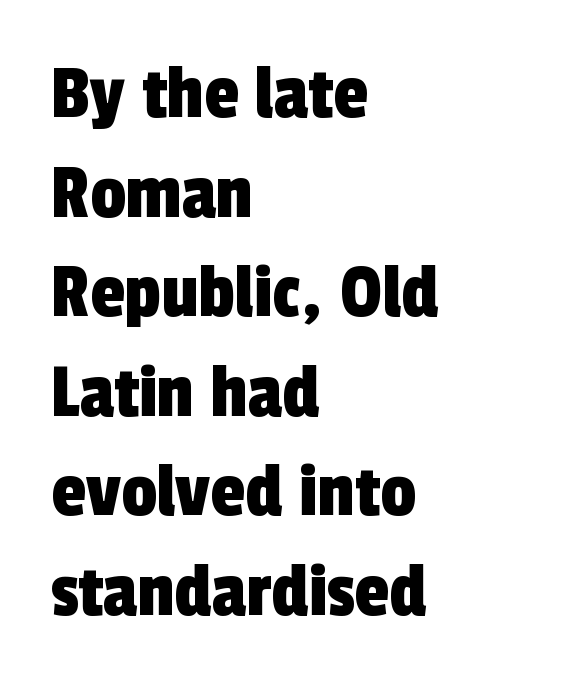
Q: Is the typeface a serif or a sans-serif typeface? A: Sans-serif.
Q: Is the text underlined? A: No.
Q: How is the paragraph aligned? A: Left-aligned.
Q: Is the spacing between letters normal or unusually wide? A: Normal.
Q: Is the spacing between lines tight, normal or loose? A: Normal.
Q: Width (condensed, normal, or wide)? A: Condensed.
Q: x-height? A: Medium.
Q: Monospaced? A: No.
